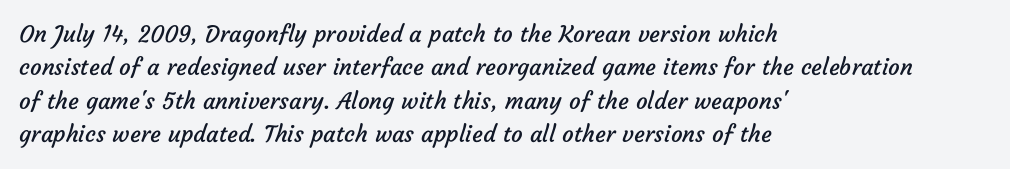
The strokes carry an ordinary text weight at most. This sample is left-justified, so line endings fall wherever the words run out. Quick note: underline off. The letters sit at their default tracking, neither squeezed nor spread.
